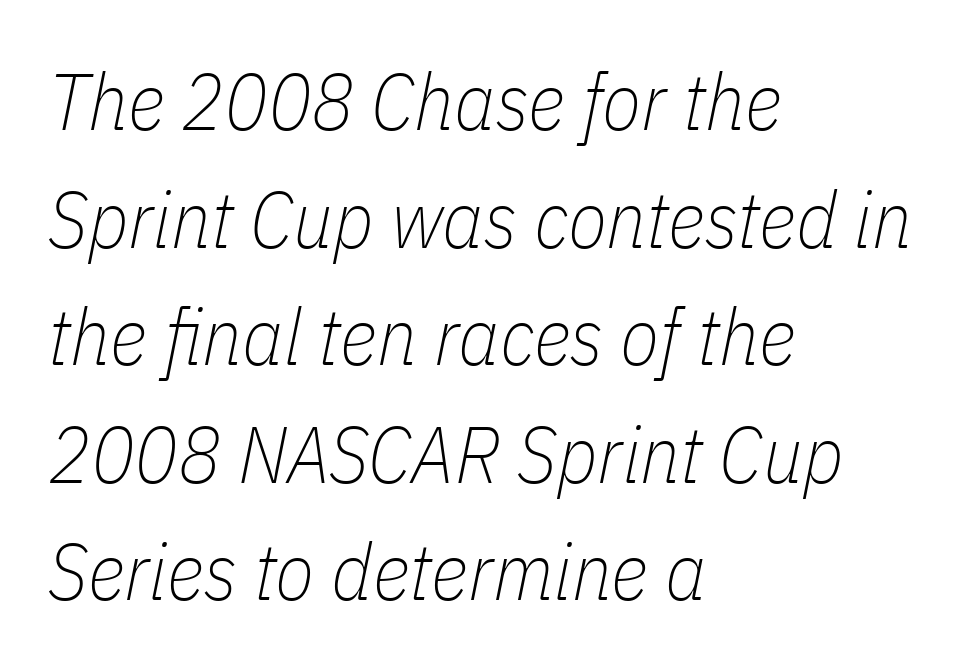
The image shows 80 px thin, condensed type, italic (leaning right); set left-aligned, normal line spacing (1.47x), normal letter spacing, not underlined; low stroke contrast and a medium x-height.
